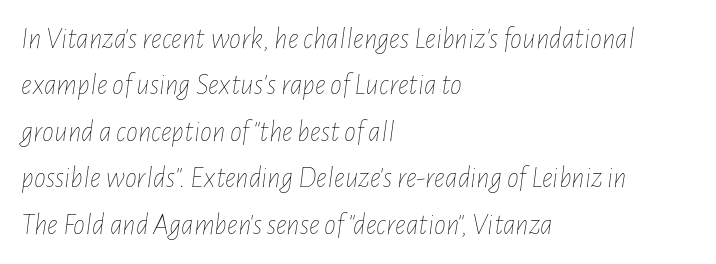
The image shows 30 px thin, condensed type, italic (leaning right); set left-aligned, normal line spacing (1.55x), normal letter spacing, not underlined; low stroke contrast and a medium x-height.
